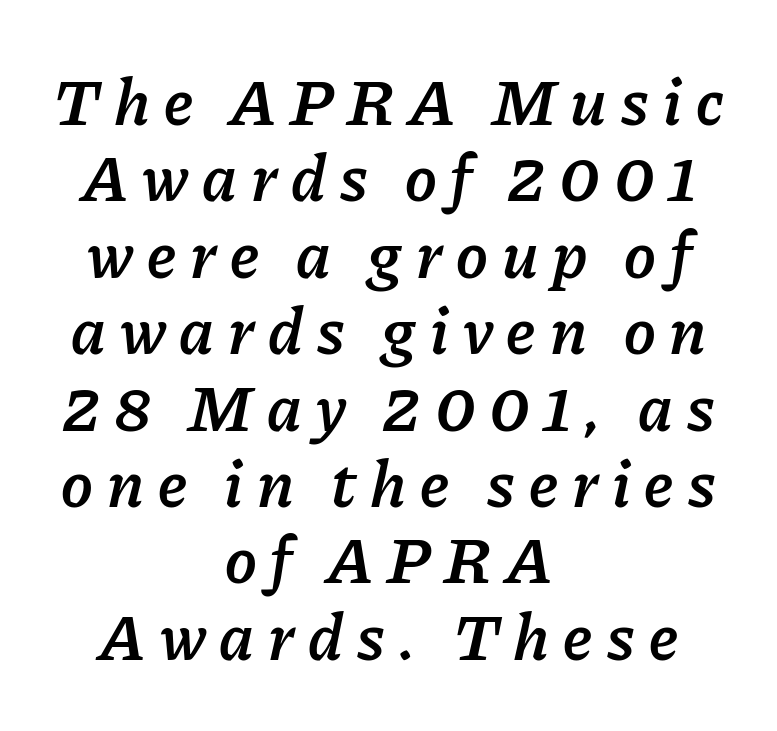
The image shows 67 px semibold type, italic (leaning right); set centered, tight line spacing (1.14x), unusually wide letter spacing (+0.21 em), not underlined; low stroke contrast and a medium x-height.
